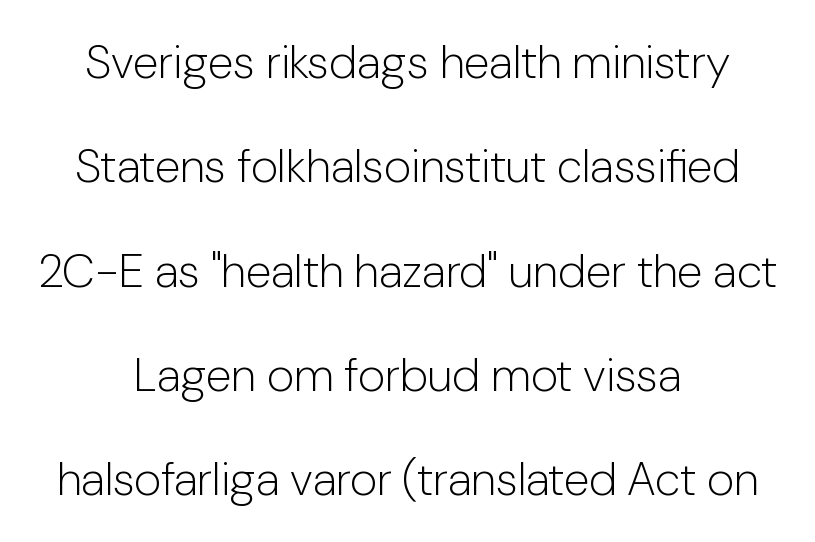
Q: Is the text bold? A: No.
Q: Is the text italic (slanted)? A: No, it is upright.
Q: Is the typeface a serif or a sans-serif typeface? A: Sans-serif.
Q: Is the text underlined? A: No.
Q: How is the paragraph aligned? A: Centered.
Q: Is the spacing between letters normal or unusually wide? A: Normal.
Q: Is the spacing between lines tight, normal or loose? A: Loose.
Q: Width (condensed, normal, or wide)? A: Normal.
Q: Stroke contrast? A: Low.
Q: x-height? A: Medium.
Q: Monospaced? A: No.
